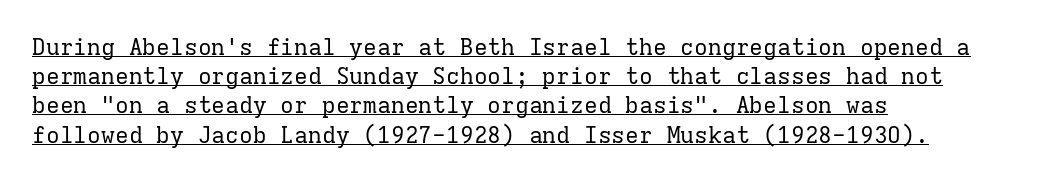
The image shows 23 px text type, upright; set left-aligned, normal line spacing (1.27x), normal letter spacing, underlined.
